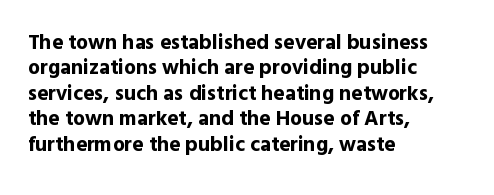
Q: Is the text bold? A: Yes.
Q: Is the text italic (slanted)? A: No, it is upright.
Q: Is the text underlined? A: No.
Q: How is the paragraph aligned? A: Left-aligned.
Q: Is the spacing between letters normal or unusually wide? A: Normal.
